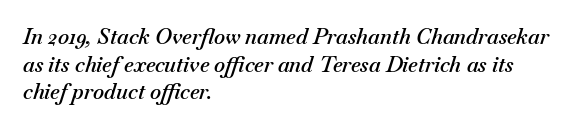
Q: Is the text bold? A: Semi-bold.
Q: Is the text italic (slanted)? A: Yes, it leans right by about 18 degrees.
Q: Is the text underlined? A: No.
Q: How is the paragraph aligned? A: Left-aligned.
Q: Is the spacing between letters normal or unusually wide? A: Normal.
Q: Is the spacing between lines tight, normal or loose? A: Normal.
